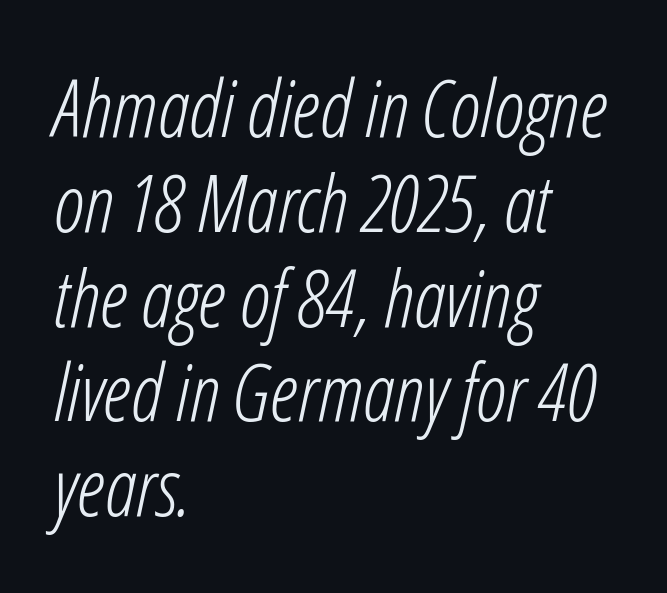
Layout note: lines flush left. It's the slanting kind of type. Tracking value appears to be zero — textbook default spacing. Is this a fixed-width face? No — the glyphs have proportional, varying widths. No word sits above an underline. On a weight scale, this lands at 450 or below.
